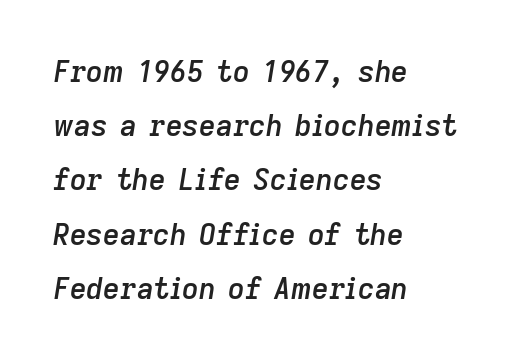
Quick note: italic. A bare baseline throughout the passage. This sample uses plain, unmodified letter spacing. Teacher's note: observe the even left margin — that is flush-left alignment. Think of a printed novel: that variable character pitch is what you see here. The characters look somewhat weighty, a semibold short of true bold.
